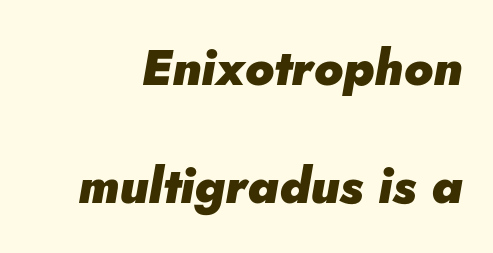
Leading is clearly above the norm, producing a sparse column. Check under the words: just untouched page. Here the designer chose a conventional face with non-uniform glyph widths. The passage shown leans; its letterforms are oblique. Between one letter and the next there's only the usual sliver of space.
